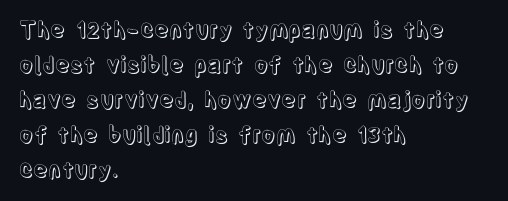
The image shows 22 px text type, upright; set left-aligned, normal line spacing (1.59x), normal letter spacing, not underlined.
